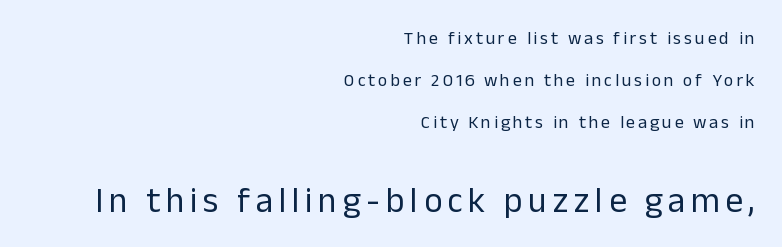
Q: Is the text bold? A: No.
Q: Is the text italic (slanted)? A: No, it is upright.
Q: Is the typeface a serif or a sans-serif typeface? A: Sans-serif.
Q: Is the text underlined? A: No.
Q: How is the paragraph aligned? A: Right-aligned.
Q: Is the spacing between lines tight, normal or loose? A: Loose.
Q: Which block of text is set in a larger size, the first (top) or the second (bottom)? A: The second (bottom) one.
Q: Width (condensed, normal, or wide)? A: Normal.
Q: Stroke contrast? A: Low.
Q: x-height? A: Medium.
Q: Monospaced? A: No.
